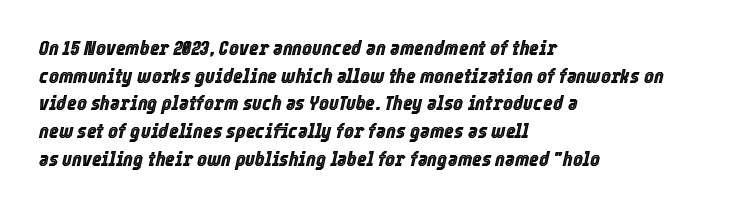
Q: Is the text italic (slanted)? A: Yes, it leans right by about 12 degrees.
Q: Is the text underlined? A: No.
Q: How is the paragraph aligned? A: Left-aligned.
Q: Is the spacing between letters normal or unusually wide? A: Normal.
Q: Is the spacing between lines tight, normal or loose? A: Normal.
